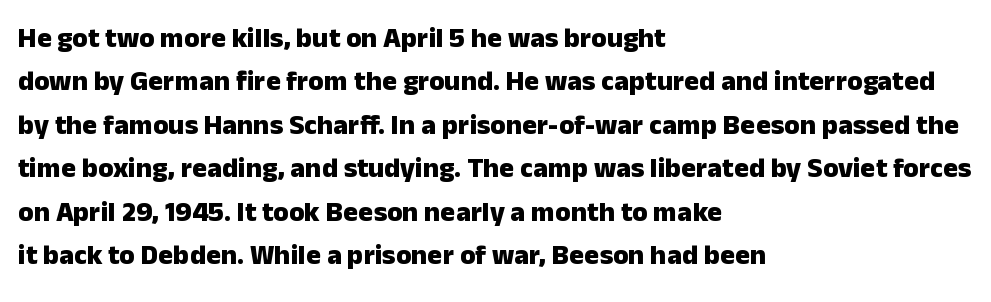
The image shows 28 px heavy sans-serif type, upright; set left-aligned, normal line spacing (1.55x), normal letter spacing, not underlined; low stroke contrast and a medium x-height.
